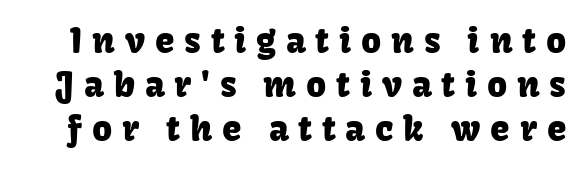
{"serif": "no", "italic": "no", "width": "normal", "stroke_contrast": "low", "x_height": "medium", "monospaced": "no", "underline": "no", "line_spacing": "normal", "line_spacing_ratio": 1.26, "letter_spacing": "wide", "letter_spacing_em": 0.28, "glyph_px": 35}
